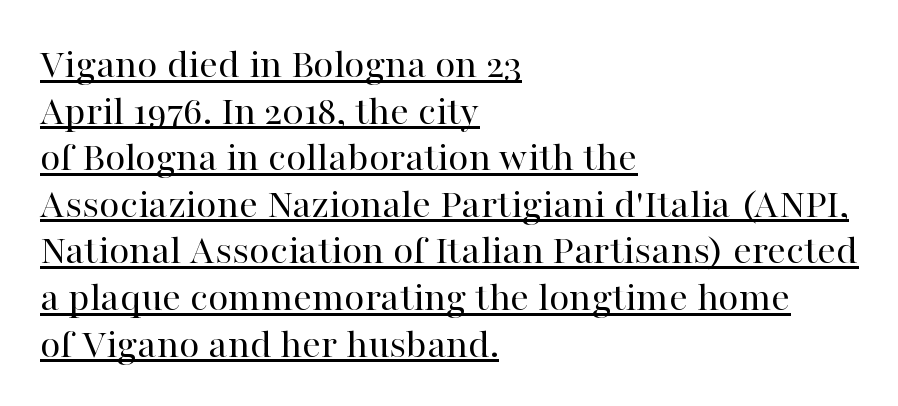
Reading down the column, the eye jumps only a short way to each next line. Counters stay open thanks to moderate or lighter strokes. The passage shown is underscored from start to finish. This is roman type, the default non-slanted kind. Note: serifs present on the glyphs.
